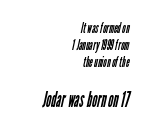
The image shows 22 px text type; set right-aligned, tight line spacing (1.12x), normal letter spacing, not underlined; the second (bottom) block is 1.47x larger.
